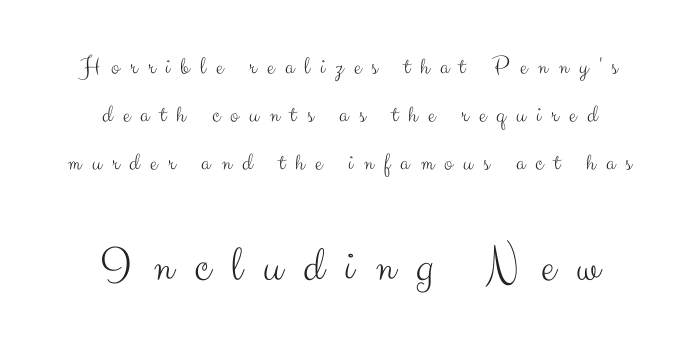
Q: Is the text bold? A: No.
Q: Is the text italic (slanted)? A: Yes.
Q: Is the typeface a serif or a sans-serif typeface? A: Sans-serif.
Q: Is the text underlined? A: No.
Q: How is the paragraph aligned? A: Centered.
Q: Is the spacing between letters normal or unusually wide? A: Unusually wide.
Q: Is the spacing between lines tight, normal or loose? A: Loose.
Q: Which block of text is set in a larger size, the first (top) or the second (bottom)? A: The second (bottom) one.
Q: Width (condensed, normal, or wide)? A: Normal.
Q: Stroke contrast? A: Medium.
Q: x-height? A: Small.
Q: Monospaced? A: No.
